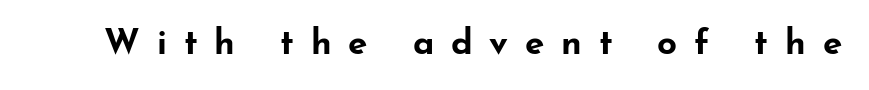
Q: Is the text bold? A: Yes.
Q: Is the text italic (slanted)? A: No, it is upright.
Q: Is the typeface a serif or a sans-serif typeface? A: Sans-serif.
Q: Is the text underlined? A: No.
Q: Is the spacing between letters normal or unusually wide? A: Unusually wide.
Q: Width (condensed, normal, or wide)? A: Wide.
Q: Stroke contrast? A: Low.
Q: x-height? A: Small.
Q: Monospaced? A: No.
